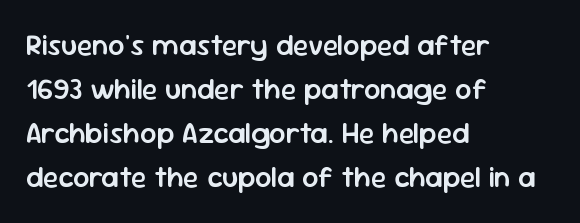
Q: Is the text bold? A: Semi-bold.
Q: Is the text italic (slanted)? A: No, it is upright.
Q: Is the typeface a serif or a sans-serif typeface? A: Sans-serif.
Q: Is the text underlined? A: No.
Q: How is the paragraph aligned? A: Left-aligned.
Q: Is the spacing between letters normal or unusually wide? A: Normal.
Q: Is the spacing between lines tight, normal or loose? A: Normal.
Q: Width (condensed, normal, or wide)? A: Normal.
Q: Stroke contrast? A: Low.
Q: x-height? A: Medium.
Q: Monospaced? A: No.
